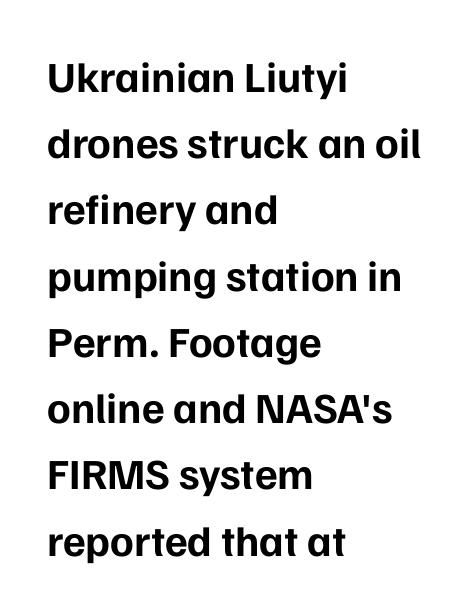
{"serif": "no", "italic": "no", "bold": "yes", "weight": "bold", "width": "normal", "stroke_contrast": "low", "x_height": "medium", "monospaced": "no", "underline": "no", "align": "left", "line_spacing": "normal", "line_spacing_ratio": 1.54, "letter_spacing": "normal", "letter_spacing_em": 0.0, "glyph_px": 43}
